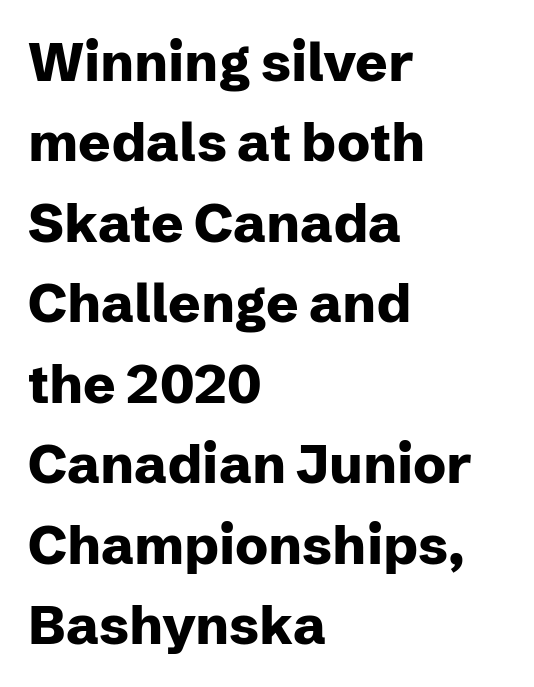
Q: Is the text bold? A: Yes.
Q: Is the text italic (slanted)? A: No, it is upright.
Q: Is the typeface a serif or a sans-serif typeface? A: Sans-serif.
Q: Is the text underlined? A: No.
Q: How is the paragraph aligned? A: Left-aligned.
Q: Is the spacing between letters normal or unusually wide? A: Normal.
Q: Is the spacing between lines tight, normal or loose? A: Normal.
Q: Width (condensed, normal, or wide)? A: Normal.
Q: Stroke contrast? A: Low.
Q: x-height? A: Medium.
Q: Monospaced? A: No.
